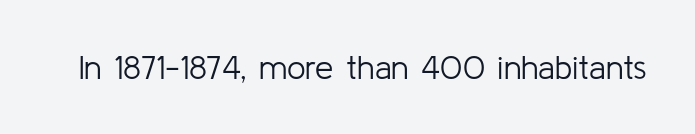
Q: Is the text bold? A: No.
Q: Is the text italic (slanted)? A: No, it is upright.
Q: Is the typeface a serif or a sans-serif typeface? A: Sans-serif.
Q: Is the text underlined? A: No.
Q: Is the spacing between letters normal or unusually wide? A: Normal.
Q: Width (condensed, normal, or wide)? A: Normal.
Q: Stroke contrast? A: Low.
Q: x-height? A: Medium.
Q: Monospaced? A: No.
